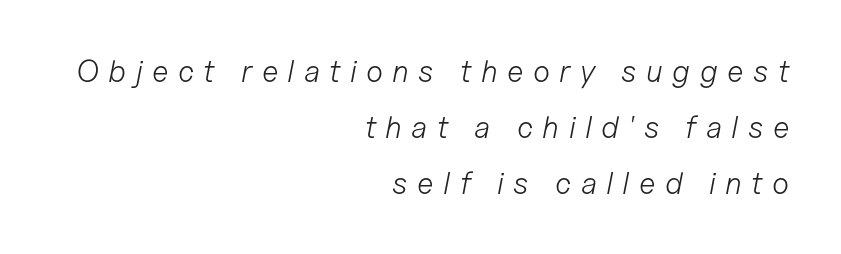
The image shows 31 px light type, italic (leaning right); set right-aligned, line spacing 1.8x, unusually wide letter spacing (+0.3 em), not underlined; low stroke contrast and a medium x-height.
